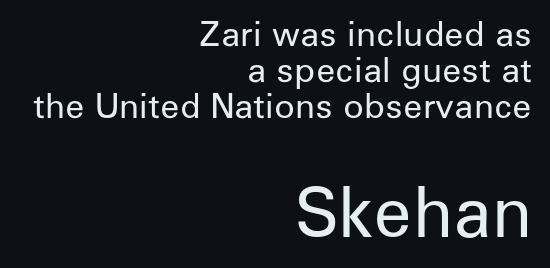
Honestly, there is no underline to notice here at all. The space between consecutive lines is stingy. The gaps between neighbouring characters are ordinary and unremarkable. Note the varied advance widths — an 'i' is clearly narrower than an 'm'.
